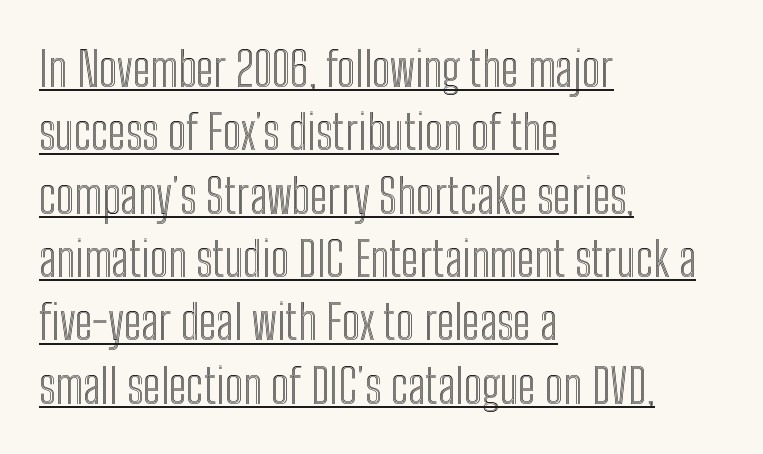
{"italic": "no", "width": "condensed", "x_height": "medium", "monospaced": "no", "underline": "yes", "align": "left", "line_spacing": "normal", "line_spacing_ratio": 1.32, "letter_spacing": "normal", "letter_spacing_em": 0.0, "glyph_px": 48}
